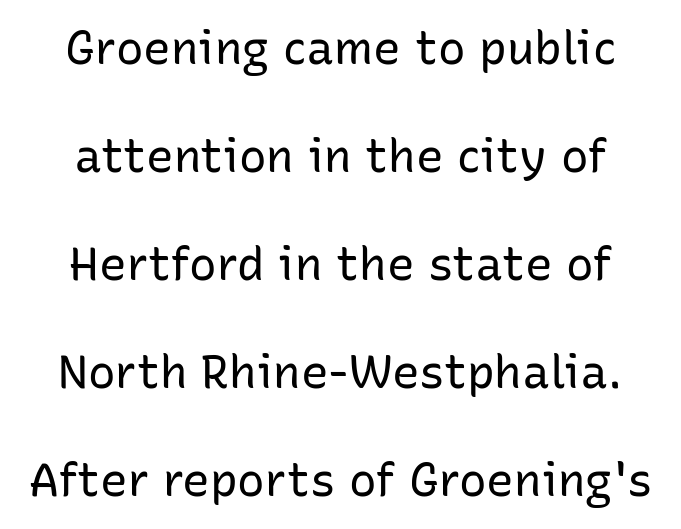
{"serif": "no", "italic": "no", "bold": "no", "weight": "regular", "width": "normal", "stroke_contrast": "low", "x_height": "medium", "monospaced": "no", "underline": "no", "align": "center", "line_spacing": "loose", "line_spacing_ratio": 2.35, "letter_spacing": "normal", "letter_spacing_em": 0.0, "glyph_px": 46}
